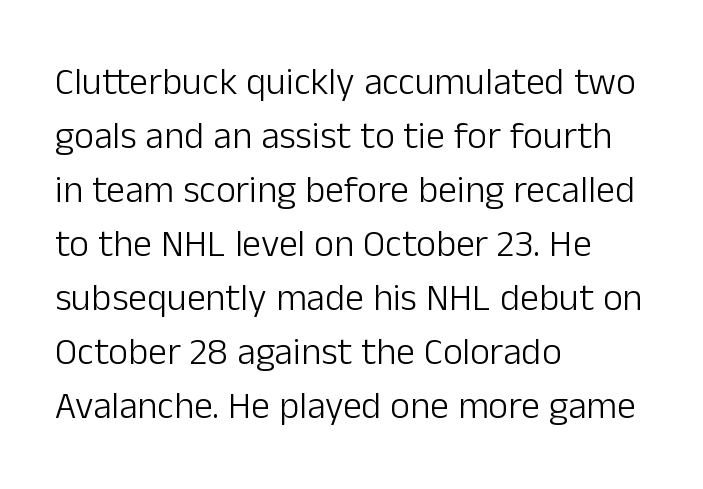
The rendering anchors every line to the left-hand side. Decoration check: the copy has no underline. The face used here is a sans, in the tradition of grotesques and geometrics. How would I describe the line gaps? Plain and ordinary. Vertical stems look standard width or narrower in stroke.
